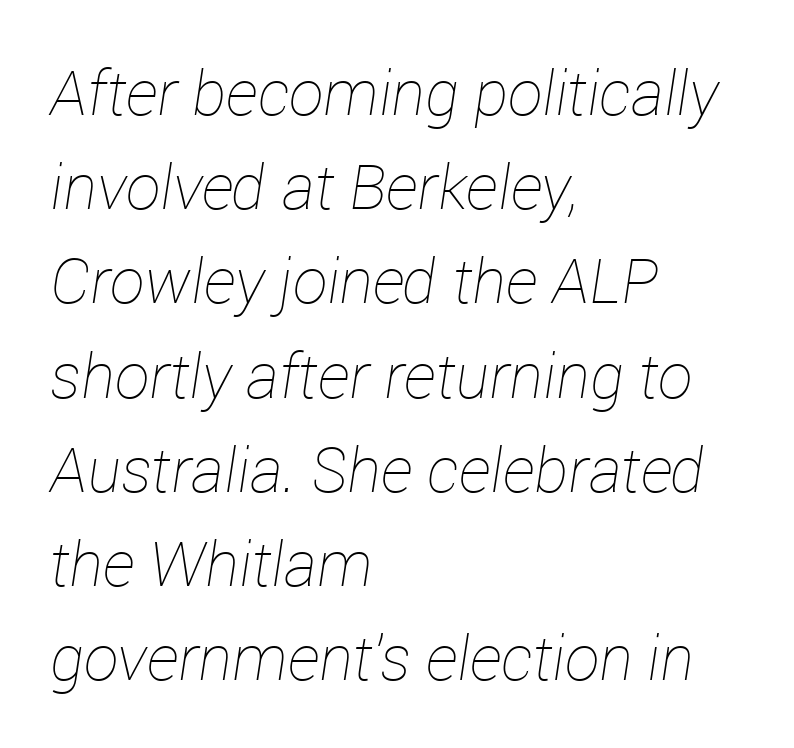
Q: Is the text bold? A: No.
Q: Is the text italic (slanted)? A: Yes, it leans right by about 12 degrees.
Q: Is the text underlined? A: No.
Q: How is the paragraph aligned? A: Left-aligned.
Q: Is the spacing between letters normal or unusually wide? A: Normal.
Q: Is the spacing between lines tight, normal or loose? A: Normal.
Q: Width (condensed, normal, or wide)? A: Normal.
Q: Stroke contrast? A: Low.
Q: x-height? A: Medium.
Q: Monospaced? A: No.
